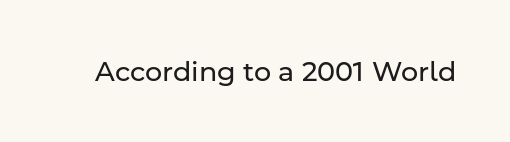
The image shows 27 px text type, upright; set normal letter spacing, not underlined.
